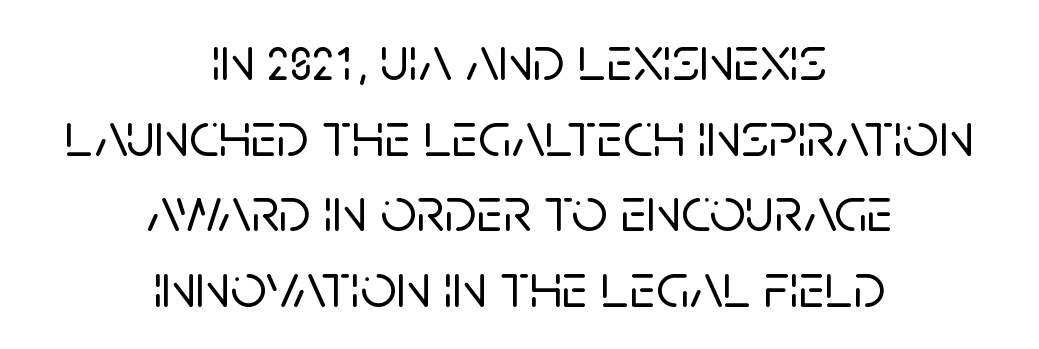
Alignment: centered. This sample uses plain, unmodified letter spacing. Any mark beneath the type? The region is blank. The designer went with a sans here, leaving each stem footless. In terms of posture, this sample is upright. Proportional: the letters do not fall into vertical columns.
